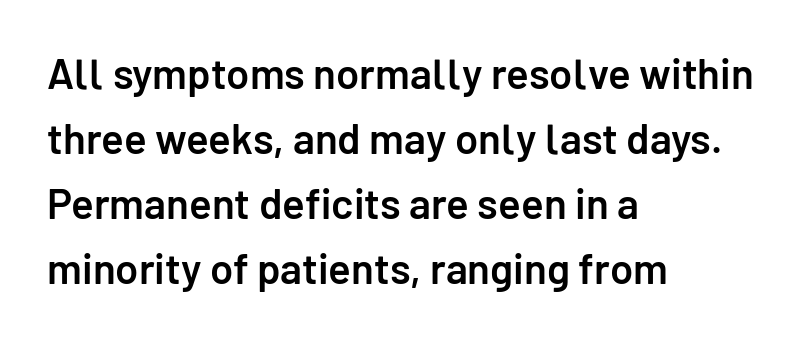
{"serif": "no", "italic": "no", "bold": "semi", "weight": "semibold", "width": "normal", "stroke_contrast": "low", "x_height": "medium", "monospaced": "no", "underline": "no", "align": "left", "line_spacing": "normal", "line_spacing_ratio": 1.55, "letter_spacing": "normal", "letter_spacing_em": 0.0, "glyph_px": 42}
